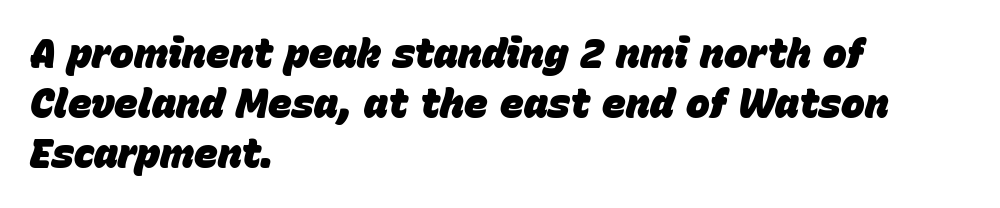
{"italic": "yes", "lean": "right", "slant_degrees": 15, "bold": "yes", "weight": "heavy", "width": "normal", "stroke_contrast": "low", "x_height": "large", "monospaced": "no", "underline": "no", "align": "left", "line_spacing": "normal", "line_spacing_ratio": 1.25, "letter_spacing": "normal", "letter_spacing_em": 0.0, "glyph_px": 40}
